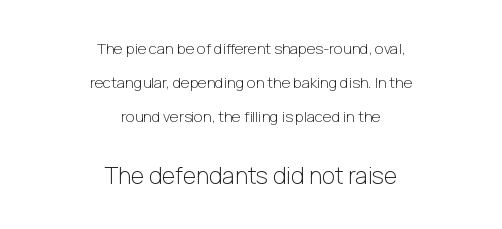
Q: Is the text bold? A: No.
Q: Is the text italic (slanted)? A: No, it is upright.
Q: Is the text underlined? A: No.
Q: How is the paragraph aligned? A: Centered.
Q: Is the spacing between letters normal or unusually wide? A: Normal.
Q: Is the spacing between lines tight, normal or loose? A: Loose.
Q: Which block of text is set in a larger size, the first (top) or the second (bottom)? A: The second (bottom) one.
